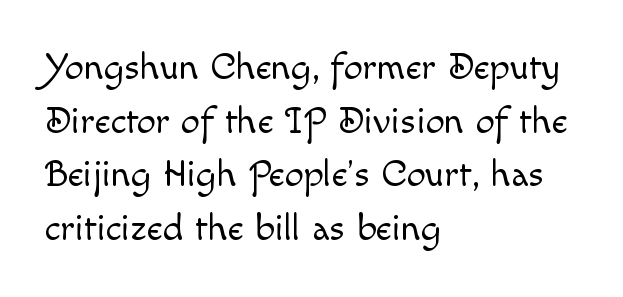
{"italic": "no", "bold": "no", "weight": "light", "width": "normal", "x_height": "small", "monospaced": "no", "underline": "no", "align": "left", "line_spacing": "normal", "line_spacing_ratio": 1.41, "letter_spacing": "normal", "letter_spacing_em": 0.0, "glyph_px": 38}
